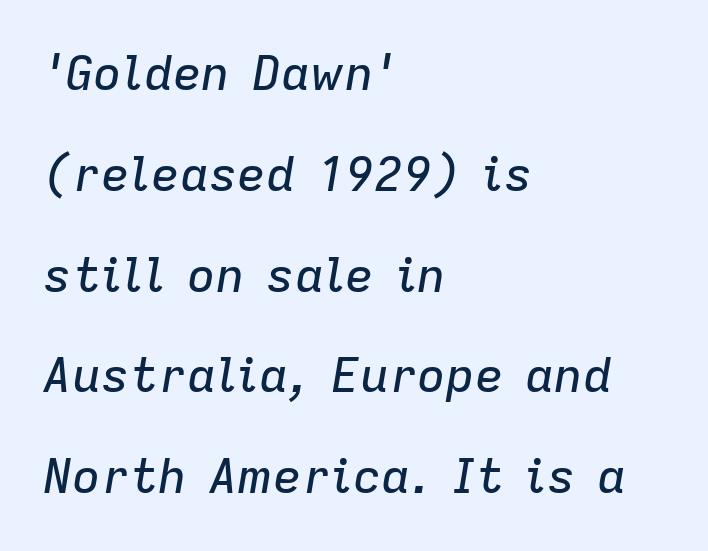
Short and long lines alike share a common starting point at left. The rendering applies a slant to the glyphs. Note the varied advance widths — an 'i' is clearly narrower than an 'm'. Beneath every word, the page is bare. Observe the ordinary spacing: letters are neighbours, not strangers. Reading down the column, the eye jumps a long way to each next line.
